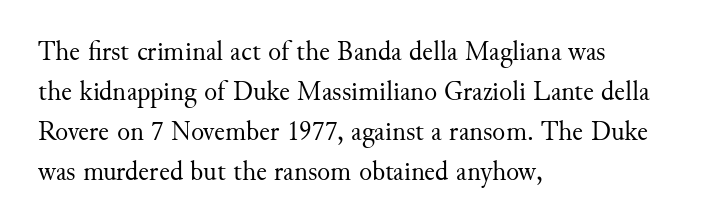
{"italic": "no", "bold": "no", "underline": "no", "align": "left", "line_spacing": "normal", "line_spacing_ratio": 1.48, "letter_spacing": "normal", "letter_spacing_em": 0.0, "glyph_px": 27}
